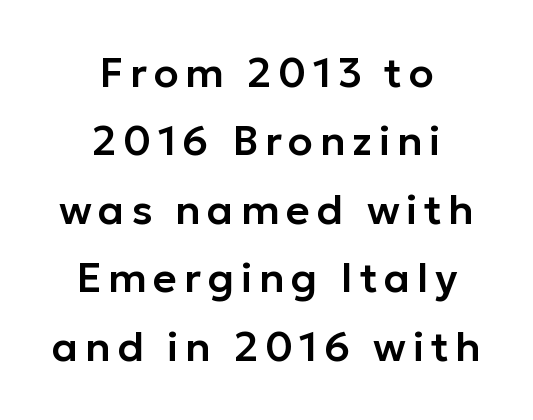
The rendering shows plain stroke endings on the letterforms — a sans-serif design. Successive baselines arrive at the customary interval. Any mark beneath the type? The region is blank. The letters advance in unequal steps, a hallmark of proportional type.
